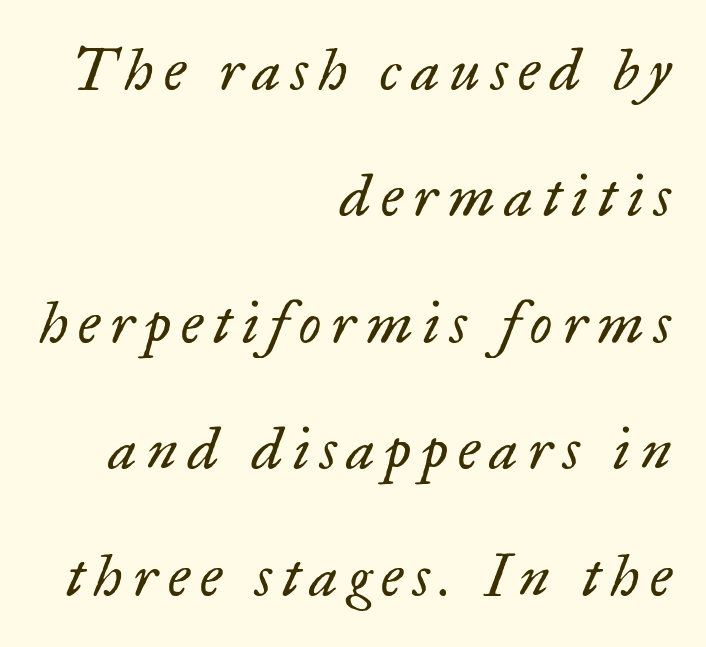
{"serif": "yes", "italic": "yes", "lean": "right", "slant_degrees": 17, "bold": "no", "weight": "regular", "width": "normal", "stroke_contrast": "low", "x_height": "small", "monospaced": "no", "underline": "no", "align": "right", "line_spacing": "loose", "line_spacing_ratio": 2.18, "glyph_px": 58}
